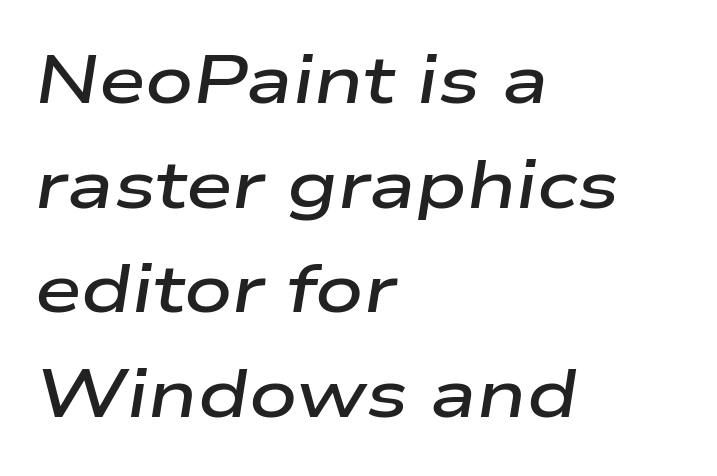
If you drew a ruler down the left edge, every line would touch it. Glance below the letters and you will spot only blank space. The gaps between neighbouring characters are ordinary and unremarkable. The passage shown stacks its lines at a standard gap.
